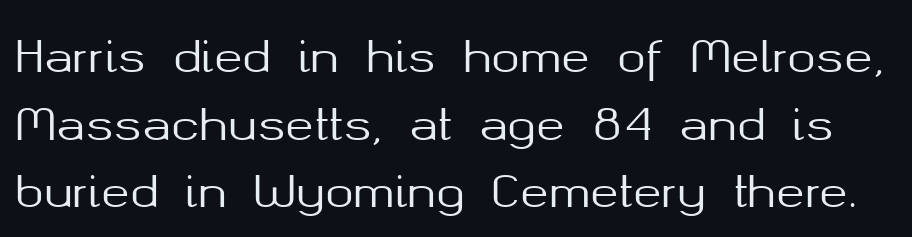
{"serif": "no", "italic": "no", "width": "normal", "stroke_contrast": "medium", "x_height": "medium", "monospaced": "no", "underline": "no", "line_spacing": "normal", "line_spacing_ratio": 1.57, "letter_spacing": "normal", "letter_spacing_em": 0.0, "glyph_px": 43}
